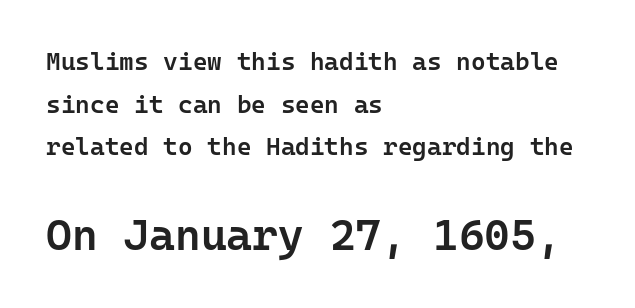
The rendering keeps characters at their native spacing. Nope, no serifs anywhere on these letters. This rendering uses left alignment, leaving the right contour irregular. Typesetter's note — lower block bumped up in size, upper block left smaller. The font's upright variant was chosen for this text.
